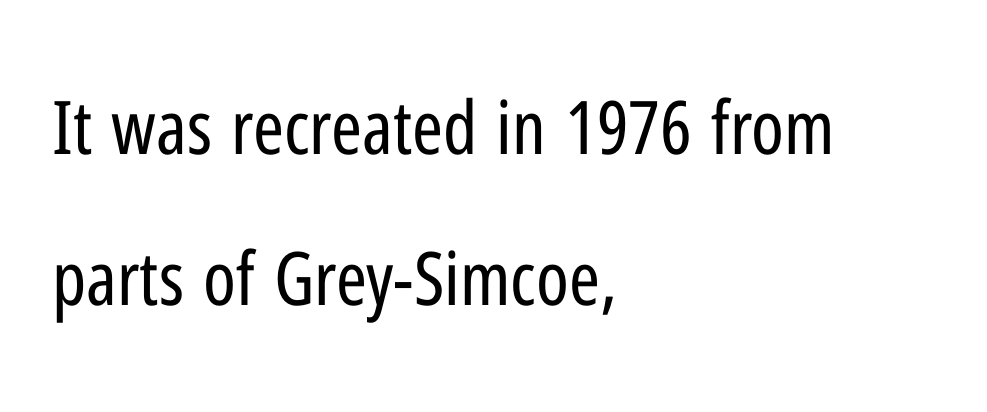
{"serif": "no", "italic": "no", "bold": "no", "weight": "regular", "width": "condensed", "stroke_contrast": "low", "x_height": "medium", "monospaced": "no", "underline": "no", "align": "left", "line_spacing": "loose", "line_spacing_ratio": 2.04, "letter_spacing": "normal", "letter_spacing_em": 0.0, "glyph_px": 74}
